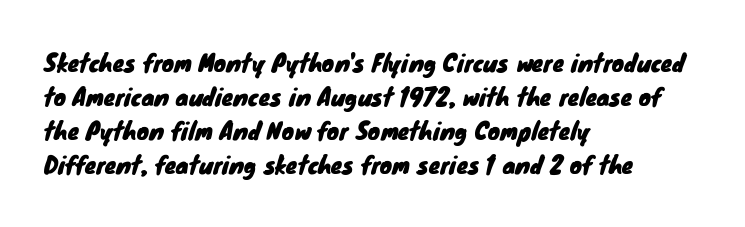
The image shows 23 px text type; set left-aligned, normal line spacing (1.48x), normal letter spacing, not underlined.
